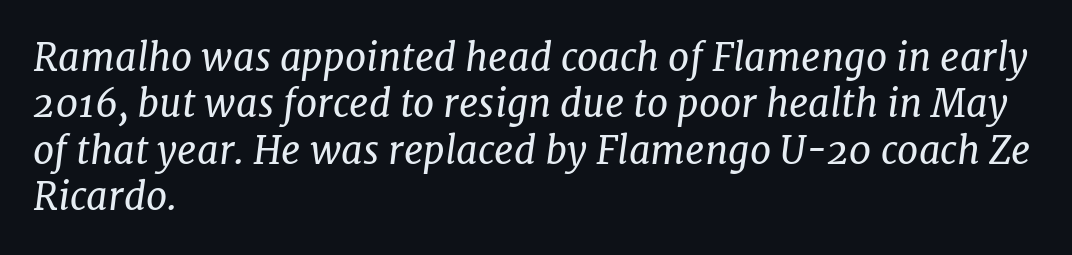
The image shows 38 px regular-weight serif type, italic (leaning right); set left-aligned, line spacing 1.22x, normal letter spacing, not underlined; low stroke contrast and a medium x-height.
